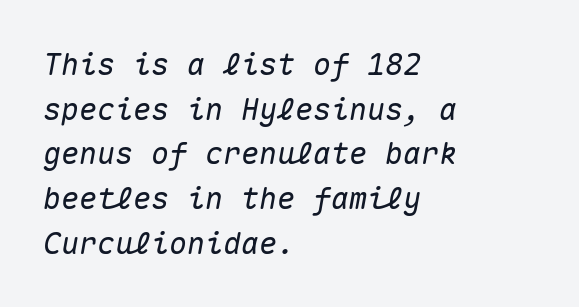
{"italic": "yes", "lean": "right", "slant_degrees": 10, "width": "normal", "stroke_contrast": "medium", "x_height": "medium", "monospaced": "yes", "underline": "no", "align": "left", "line_spacing": "normal", "line_spacing_ratio": 1.49, "letter_spacing": "normal", "letter_spacing_em": 0.0, "glyph_px": 30}
